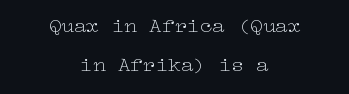
The image shows 21 px text type, upright; set centered, line spacing 1.84x, normal letter spacing, not underlined.
